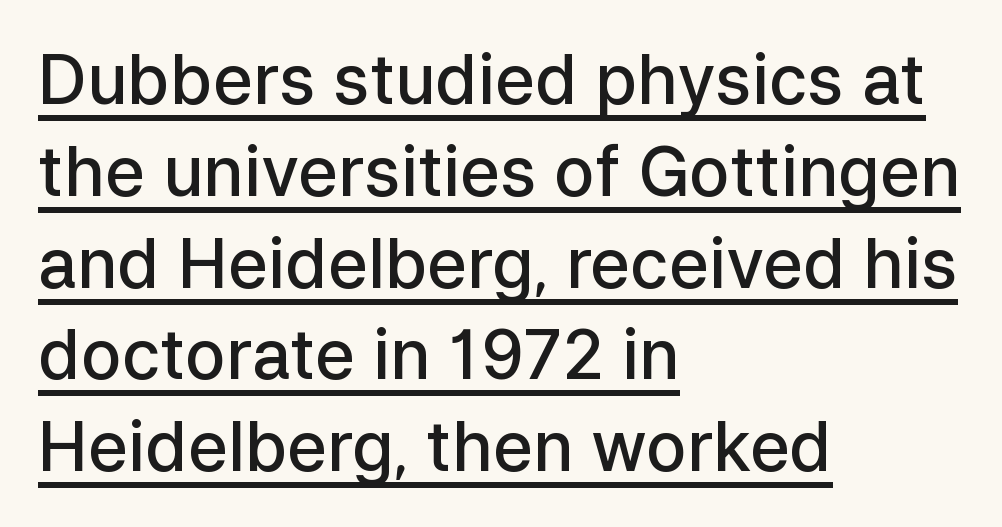
Q: Is the text bold? A: Semi-bold.
Q: Is the text italic (slanted)? A: No, it is upright.
Q: Is the typeface a serif or a sans-serif typeface? A: Sans-serif.
Q: Is the text underlined? A: Yes.
Q: How is the paragraph aligned? A: Left-aligned.
Q: Is the spacing between letters normal or unusually wide? A: Normal.
Q: Is the spacing between lines tight, normal or loose? A: Normal.
Q: Width (condensed, normal, or wide)? A: Normal.
Q: Stroke contrast? A: Low.
Q: x-height? A: Medium.
Q: Monospaced? A: No.
